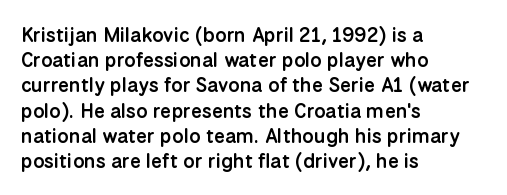
Q: Is the text bold? A: Semi-bold.
Q: Is the text italic (slanted)? A: No, it is upright.
Q: Is the text underlined? A: No.
Q: How is the paragraph aligned? A: Left-aligned.
Q: Is the spacing between letters normal or unusually wide? A: Normal.
Q: Is the spacing between lines tight, normal or loose? A: Normal.
